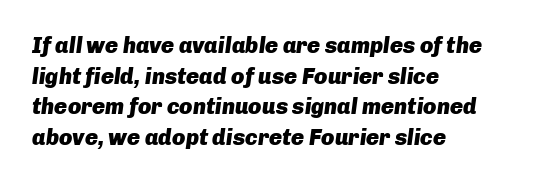
{"italic": "yes", "lean": "right", "slant_degrees": 8, "bold": "yes", "underline": "no", "align": "left", "line_spacing": "normal", "line_spacing_ratio": 1.39, "letter_spacing": "normal", "letter_spacing_em": 0.0, "glyph_px": 22}
